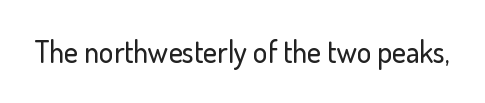
Q: Is the text italic (slanted)? A: No, it is upright.
Q: Is the typeface a serif or a sans-serif typeface? A: Sans-serif.
Q: Is the text underlined? A: No.
Q: Is the spacing between letters normal or unusually wide? A: Normal.
Q: Width (condensed, normal, or wide)? A: Normal.
Q: Stroke contrast? A: Low.
Q: x-height? A: Small.
Q: Monospaced? A: No.
